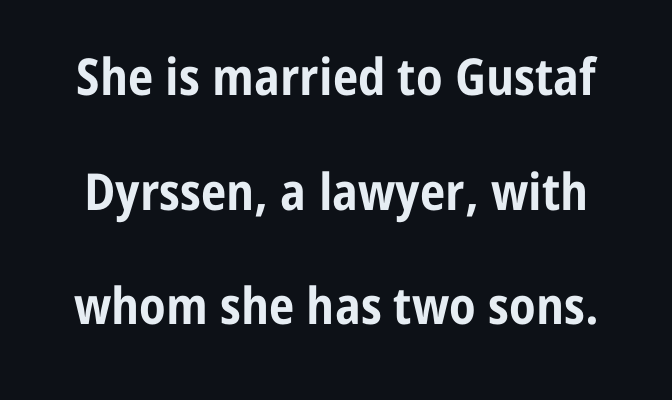
{"serif": "no", "italic": "no", "bold": "yes", "weight": "bold", "width": "condensed", "stroke_contrast": "low", "x_height": "medium", "monospaced": "no", "underline": "no", "line_spacing": "loose", "line_spacing_ratio": 2.25, "letter_spacing": "normal", "letter_spacing_em": 0.0, "glyph_px": 51}
